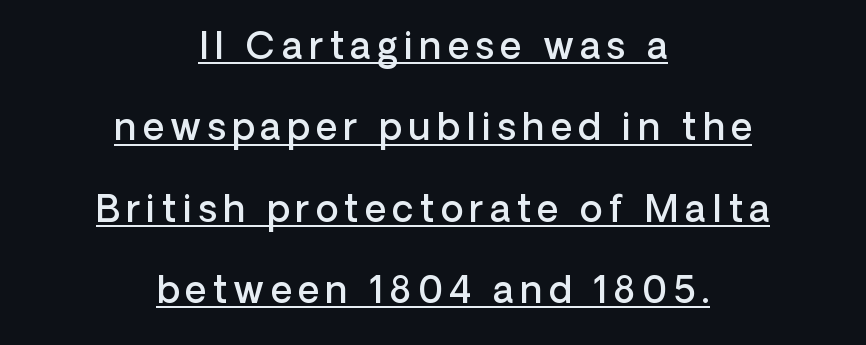
The image shows 37 px semibold sans-serif type, upright; set centered, loose line spacing (2.2x), underlined; low stroke contrast and a medium x-height.
